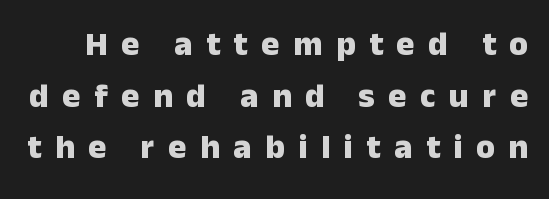
Q: Is the text bold? A: Yes.
Q: Is the text italic (slanted)? A: No, it is upright.
Q: Is the typeface a serif or a sans-serif typeface? A: Sans-serif.
Q: Is the text underlined? A: No.
Q: Is the spacing between letters normal or unusually wide? A: Unusually wide.
Q: Is the spacing between lines tight, normal or loose? A: Normal.
Q: Width (condensed, normal, or wide)? A: Normal.
Q: Stroke contrast? A: Low.
Q: x-height? A: Medium.
Q: Monospaced? A: No.
